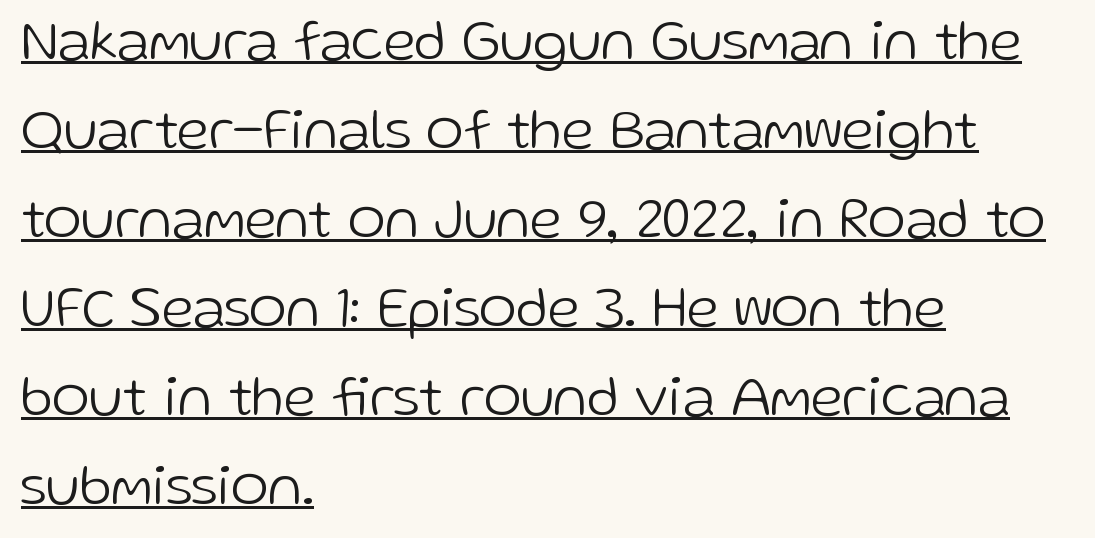
The image shows 57 px light sans-serif type, upright; set left-aligned, normal line spacing (1.56x), normal letter spacing, underlined; low stroke contrast and a medium x-height.
